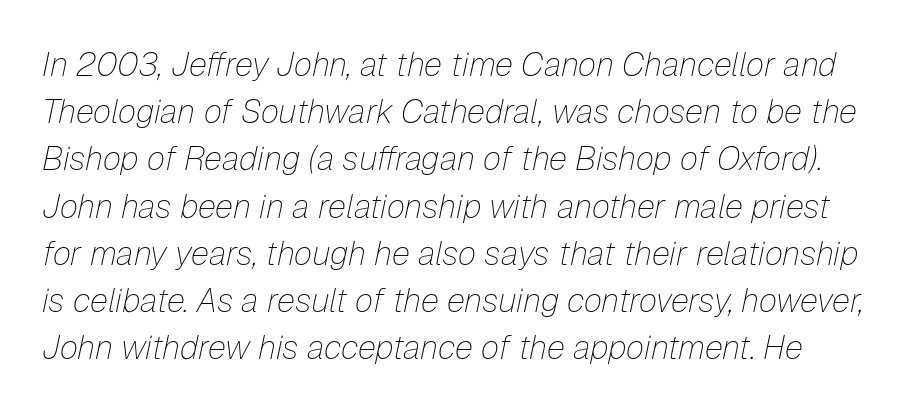
Is this a fixed-width face? No — the glyphs have proportional, varying widths. Words appear dense and cohesive because spacing is normal. One glance says typical: line gaps are just what's usual. When letters slant like this, we call the style italic. Beneath every word, the page is bare.
